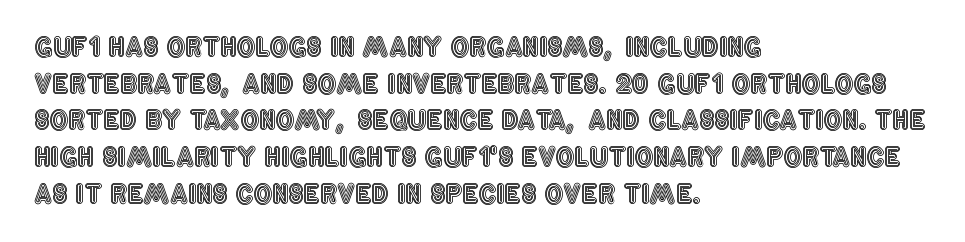
The image shows 26 px text type, upright; set left-aligned, normal line spacing (1.41x), normal letter spacing, not underlined.
